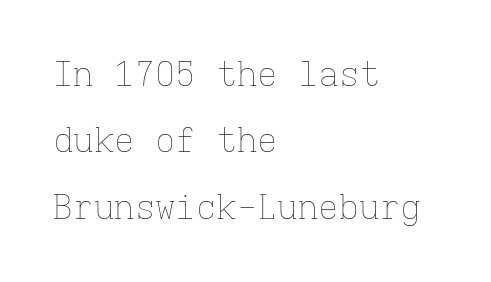
The image shows 34 px thin type, upright, monospaced; set left-aligned, loose line spacing (1.95x), normal letter spacing, not underlined; low stroke contrast and a medium x-height.
